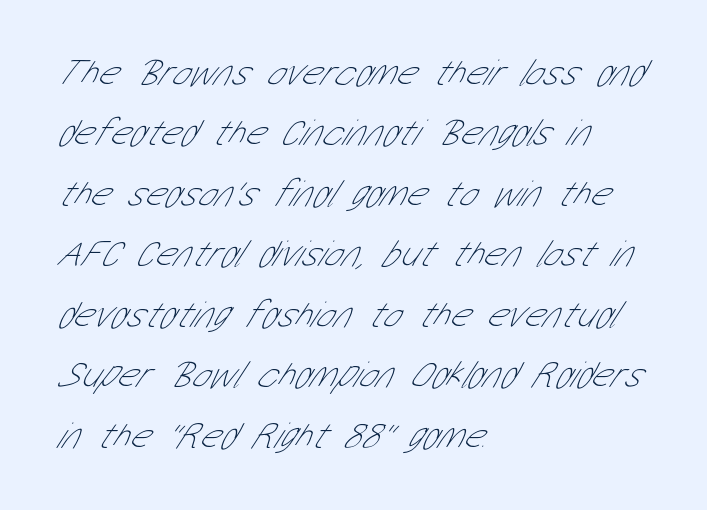
{"serif": "no", "bold": "no", "weight": "thin", "width": "condensed", "stroke_contrast": "low", "x_height": "medium", "monospaced": "no", "underline": "no", "align": "left", "line_spacing": "normal", "line_spacing_ratio": 1.59, "letter_spacing": "normal", "letter_spacing_em": 0.0, "glyph_px": 38}
